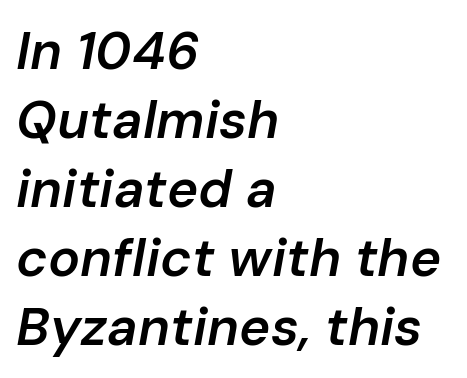
{"italic": "yes", "lean": "right", "slant_degrees": 10, "bold": "semi", "weight": "semibold", "width": "normal", "stroke_contrast": "low", "x_height": "medium", "monospaced": "no", "underline": "no", "align": "left", "line_spacing": "normal", "line_spacing_ratio": 1.3, "letter_spacing": "normal", "letter_spacing_em": 0.0, "glyph_px": 53}
